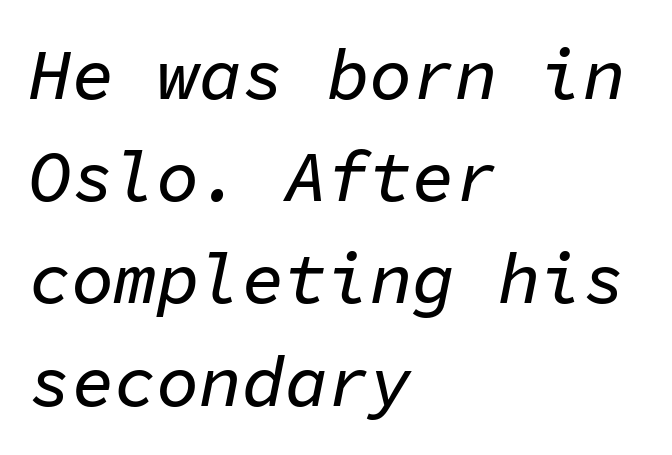
{"italic": "yes", "lean": "right", "slant_degrees": 11, "width": "normal", "stroke_contrast": "low", "x_height": "medium", "monospaced": "yes", "underline": "no", "align": "left", "line_spacing": "normal", "line_spacing_ratio": 1.44, "letter_spacing": "normal", "letter_spacing_em": 0.0, "glyph_px": 71}
